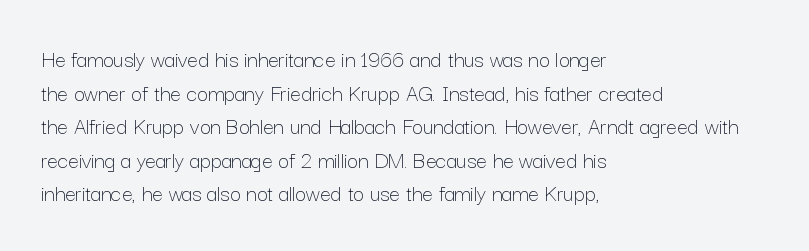
The image shows 24 px text type, upright; set left-aligned, normal line spacing (1.4x), normal letter spacing, not underlined.
